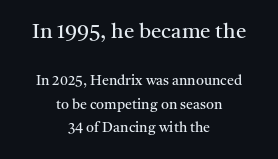
{"italic": "no", "bold": "no", "underline": "no", "align": "center", "line_spacing": "normal", "line_spacing_ratio": 1.68, "letter_spacing": "normal", "letter_spacing_em": 0.0, "larger_block": "first", "size_ratio": 1.5, "glyph_px": 21}
